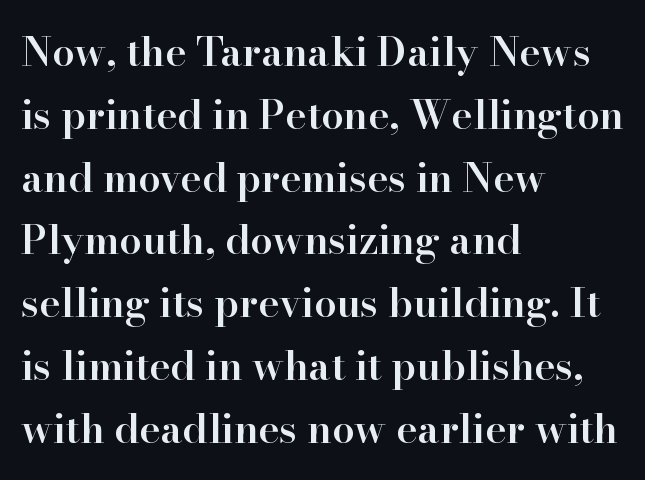
A typesetter would call this proportional, since set widths differ per character. Weight: semibold (demi). The passage shown is not underscored anywhere. Summary of vertical rhythm: regular, with standard interline spacing.
